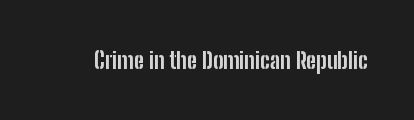
The image shows 23 px bold type, upright; set normal letter spacing, not underlined.
